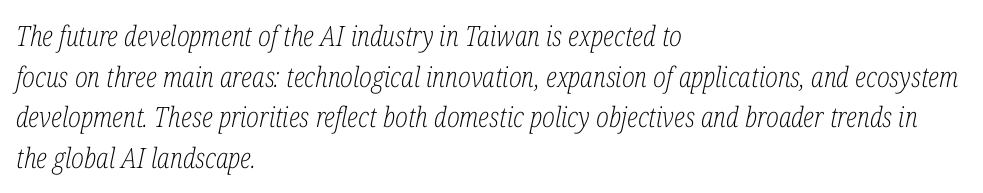
One glance says typical: line gaps are just what's usual. Beneath every word, the page is bare. This rendering uses left alignment, leaving the right contour irregular. The letterforms sit at book weight or below. There's an unmistakable incline to the writing here. The face used here is seriffed, in the tradition of book romans.
